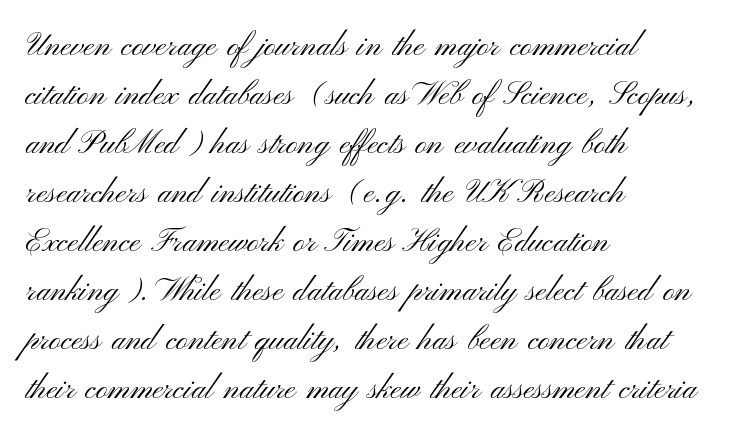
The image shows 32 px light, wide sans-serif type; set left-aligned, normal line spacing (1.53x), normal letter spacing, not underlined; medium stroke contrast and a small x-height.
